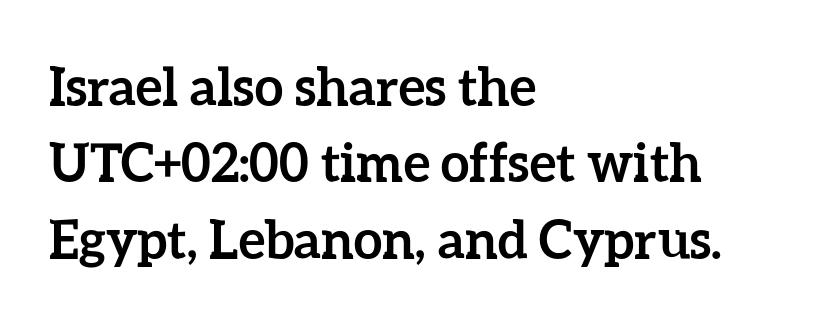
{"italic": "no", "bold": "yes", "weight": "semibold", "width": "normal", "stroke_contrast": "low", "x_height": "medium", "monospaced": "no", "underline": "no", "align": "left", "line_spacing": "normal", "line_spacing_ratio": 1.47, "letter_spacing": "normal", "letter_spacing_em": 0.0, "glyph_px": 52}
